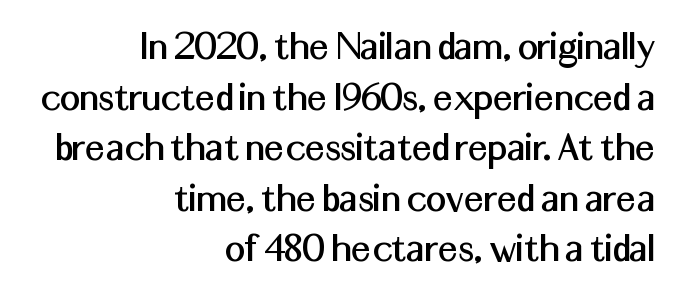
{"serif": "no", "italic": "no", "width": "normal", "stroke_contrast": "medium", "x_height": "medium", "monospaced": "no", "underline": "no", "align": "right", "line_spacing": "tight", "line_spacing_ratio": 1.15, "letter_spacing": "normal", "letter_spacing_em": 0.0, "glyph_px": 44}
